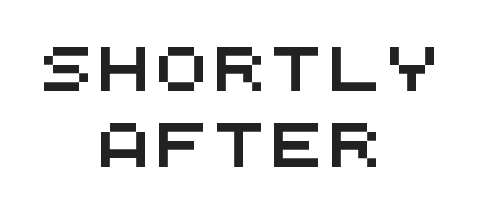
Q: Is the typeface a serif or a sans-serif typeface? A: Sans-serif.
Q: Is the text underlined? A: No.
Q: How is the paragraph aligned? A: Centered.
Q: Width (condensed, normal, or wide)? A: Wide.
Q: Stroke contrast? A: Medium.
Q: x-height? A: Large.
Q: Monospaced? A: Yes.
